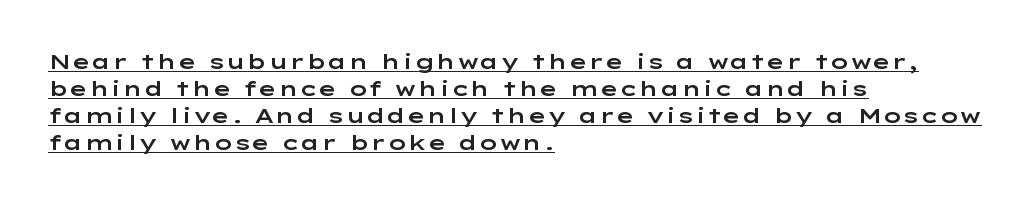
The image shows 21 px text type, upright; set left-aligned, normal line spacing (1.29x), normal letter spacing, underlined.
